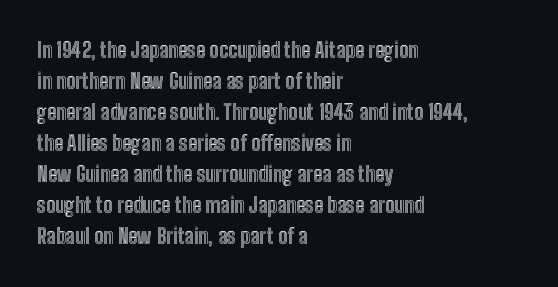
Q: Is the text italic (slanted)? A: No, it is upright.
Q: Is the text underlined? A: No.
Q: How is the paragraph aligned? A: Left-aligned.
Q: Is the spacing between letters normal or unusually wide? A: Normal.
Q: Is the spacing between lines tight, normal or loose? A: Normal.
